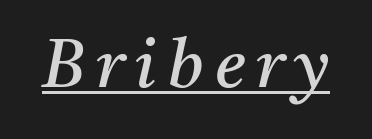
Note: serifs present on the glyphs. Italic? Definitely — the glyphs are oblique. Weight class: somewhere from thin through regular. Think of a printed novel: that variable character pitch is what you see here.
